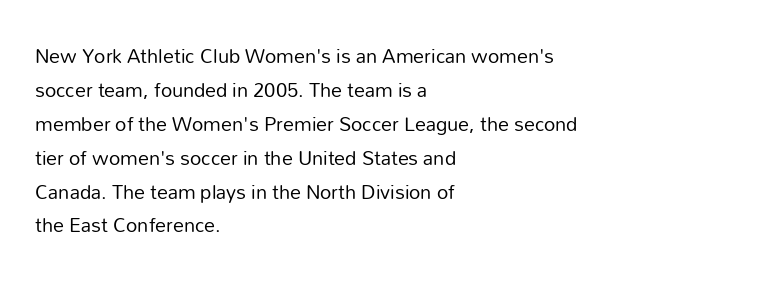
The image shows 22 px text type, upright; set left-aligned, normal line spacing (1.54x), normal letter spacing, not underlined.
